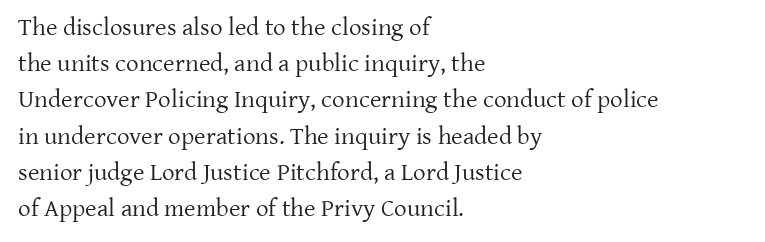
{"italic": "no", "bold": "no", "underline": "no", "align": "left", "line_spacing": "normal", "line_spacing_ratio": 1.45, "letter_spacing": "normal", "letter_spacing_em": 0.0, "glyph_px": 25}
